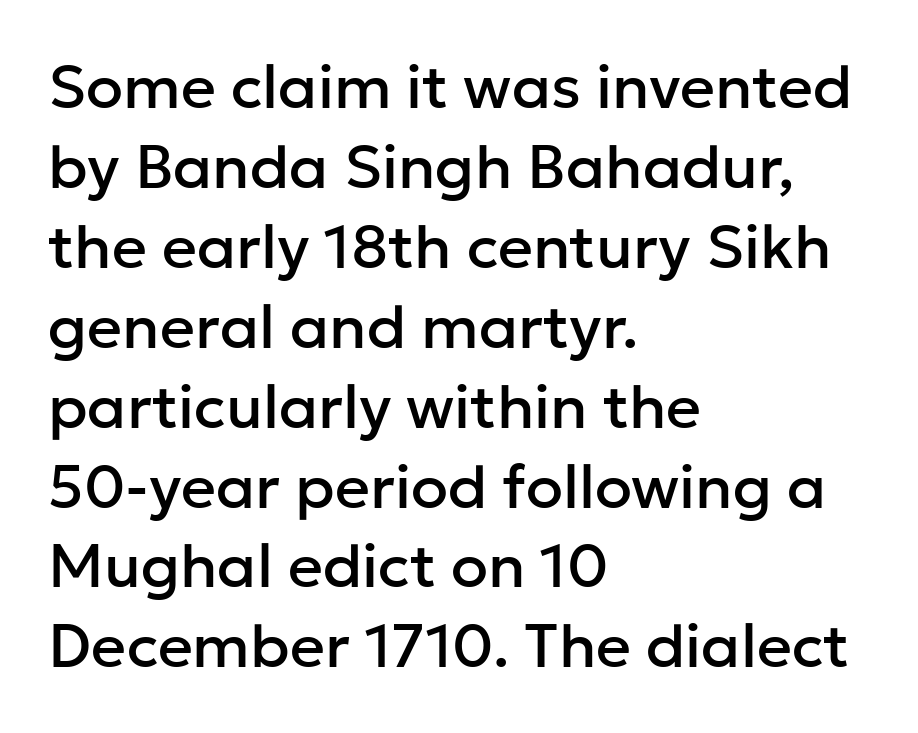
The image shows 61 px sans-serif type, upright; set left-aligned, normal line spacing (1.31x), normal letter spacing, not underlined; low stroke contrast and a medium x-height.
